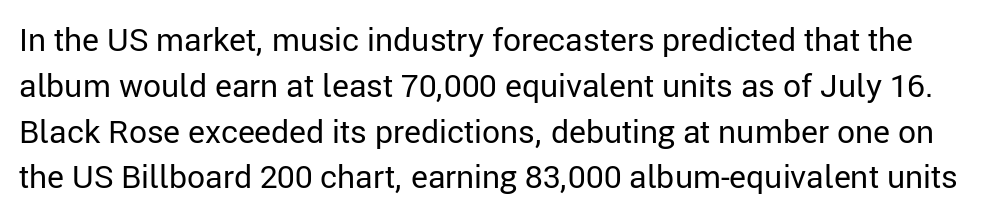
Q: Is the text bold? A: No.
Q: Is the text italic (slanted)? A: No, it is upright.
Q: Is the typeface a serif or a sans-serif typeface? A: Sans-serif.
Q: Is the text underlined? A: No.
Q: Is the spacing between letters normal or unusually wide? A: Normal.
Q: Is the spacing between lines tight, normal or loose? A: Normal.
Q: Width (condensed, normal, or wide)? A: Normal.
Q: Stroke contrast? A: Low.
Q: x-height? A: Medium.
Q: Monospaced? A: No.
